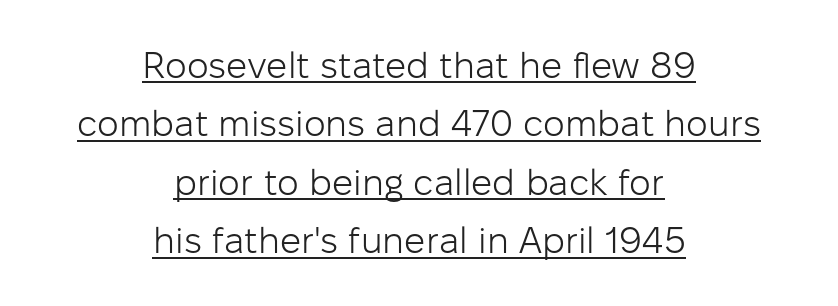
{"serif": "no", "italic": "no", "bold": "no", "weight": "light", "width": "normal", "stroke_contrast": "low", "x_height": "medium", "monospaced": "no", "underline": "yes", "align": "center", "line_spacing": "normal", "line_spacing_ratio": 1.58, "letter_spacing": "normal", "letter_spacing_em": 0.0, "glyph_px": 37}
